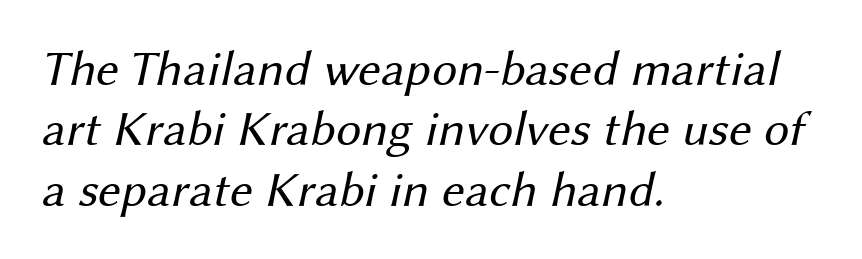
The image shows 50 px regular-weight sans-serif type; set left-aligned, line spacing 1.21x, normal letter spacing, not underlined; medium stroke contrast and a medium x-height.
